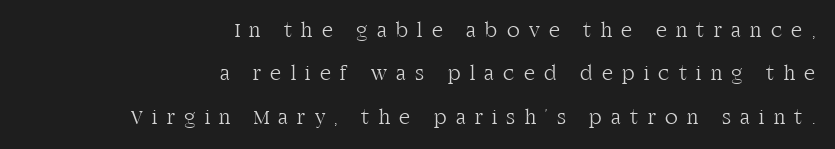
{"italic": "no", "bold": "no", "underline": "no", "align": "right", "line_spacing": "loose", "line_spacing_ratio": 2.06, "letter_spacing": "wide", "letter_spacing_em": 0.45, "glyph_px": 21}
